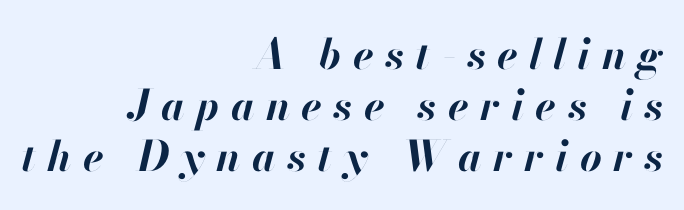
{"italic": "yes", "lean": "right", "slant_degrees": 13, "bold": "yes", "weight": "bold", "width": "normal", "stroke_contrast": "high", "x_height": "small", "monospaced": "no", "underline": "no", "align": "right", "line_spacing_ratio": 1.22, "letter_spacing": "wide", "letter_spacing_em": 0.27, "glyph_px": 42}
